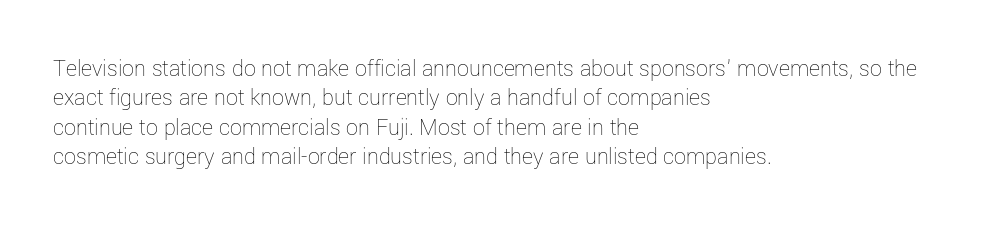
{"italic": "no", "bold": "no", "underline": "no", "align": "left", "line_spacing_ratio": 1.22, "letter_spacing": "normal", "letter_spacing_em": 0.0, "glyph_px": 24}
